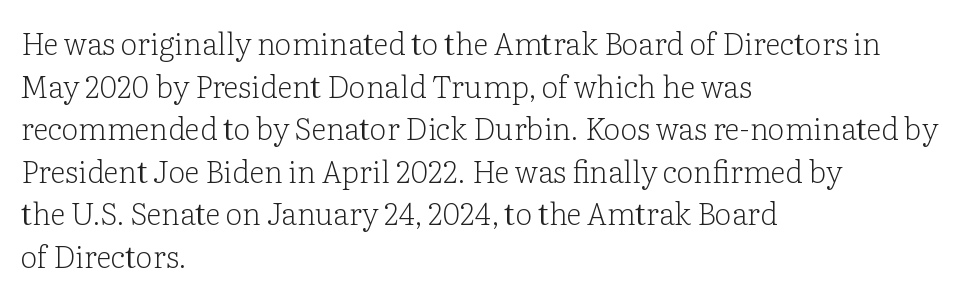
The image shows 30 px light serif type, upright; set left-aligned, normal line spacing (1.42x), normal letter spacing, not underlined; low stroke contrast and a medium x-height.
